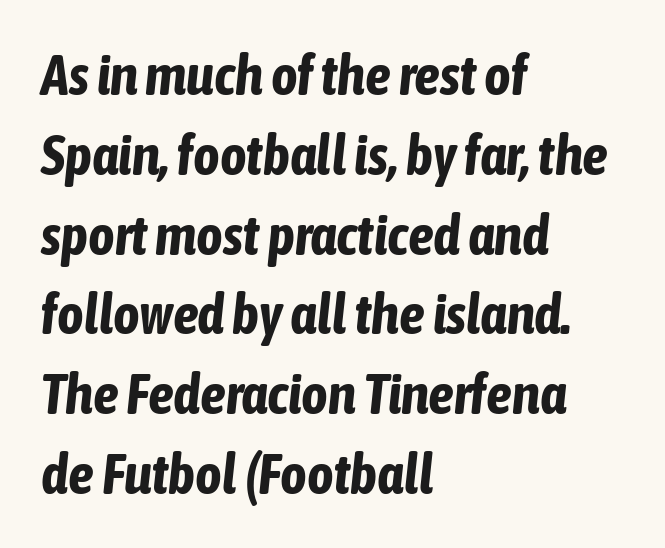
Q: Is the text bold? A: Yes.
Q: Is the text italic (slanted)? A: Yes, it leans right by about 6 degrees.
Q: Is the text underlined? A: No.
Q: How is the paragraph aligned? A: Left-aligned.
Q: Is the spacing between letters normal or unusually wide? A: Normal.
Q: Is the spacing between lines tight, normal or loose? A: Normal.
Q: Width (condensed, normal, or wide)? A: Condensed.
Q: Stroke contrast? A: Low.
Q: x-height? A: Medium.
Q: Monospaced? A: No.
